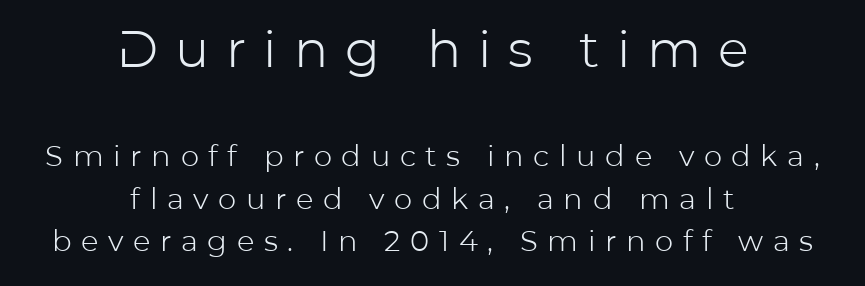
The image shows 51 px light sans-serif type, upright; set centered, normal line spacing (1.46x), unusually wide letter spacing (+0.33 em), not underlined; the first (top) block is 1.76x larger; low stroke contrast and a medium x-height.
